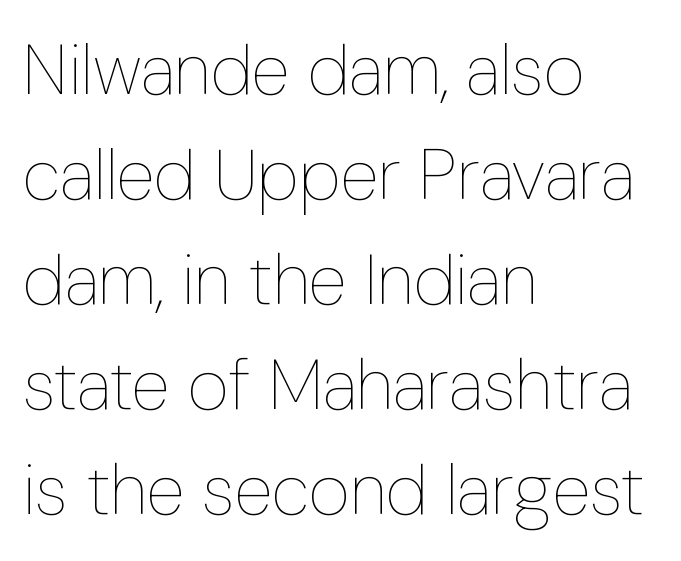
The image shows 71 px thin, condensed type, upright; set left-aligned, normal line spacing (1.48x), normal letter spacing, not underlined; low stroke contrast and a medium x-height.
